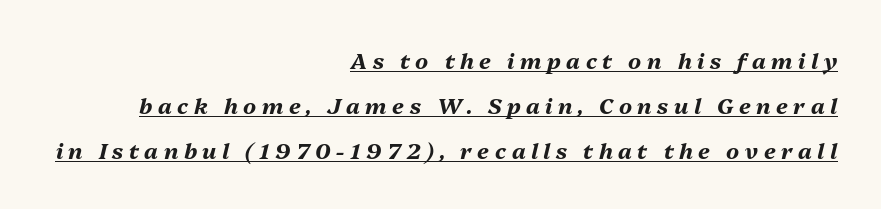
The image shows 22 px bold type, italic (leaning right); set right-aligned, loose line spacing (2.04x), unusually wide letter spacing (+0.25 em), underlined.
